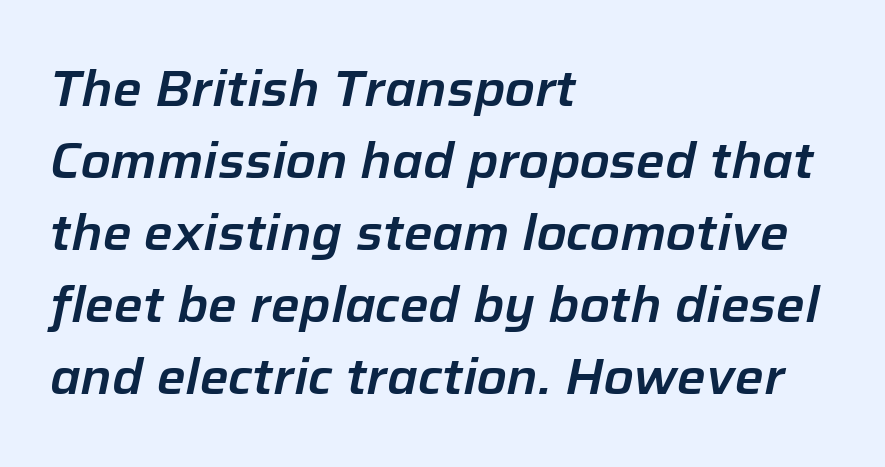
Q: Is the text italic (slanted)? A: Yes, it leans right by about 12 degrees.
Q: Is the text underlined? A: No.
Q: How is the paragraph aligned? A: Left-aligned.
Q: Is the spacing between letters normal or unusually wide? A: Normal.
Q: Is the spacing between lines tight, normal or loose? A: Normal.
Q: Width (condensed, normal, or wide)? A: Normal.
Q: Stroke contrast? A: Low.
Q: x-height? A: Medium.
Q: Monospaced? A: No.
